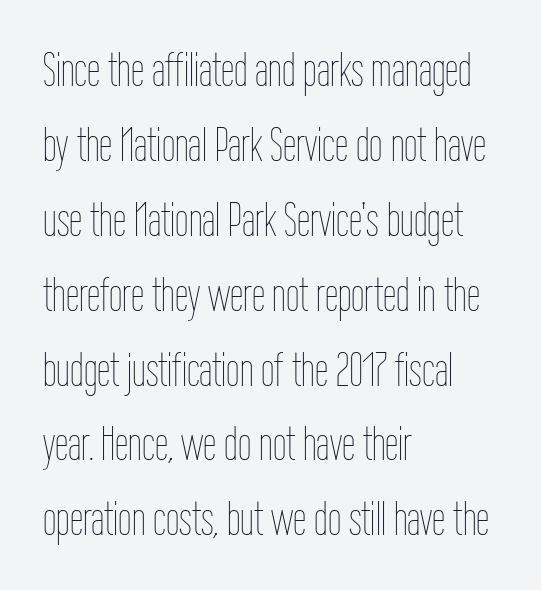
Notice how the passage keeps a crisp vertical edge on the left only. Do the letters lean? They stand straight. Each row of text sits above clean, open space. Interline gaps are of average width in this sample. The typesetting does not lean heavy: it is not bold. Letter spacing: default.
